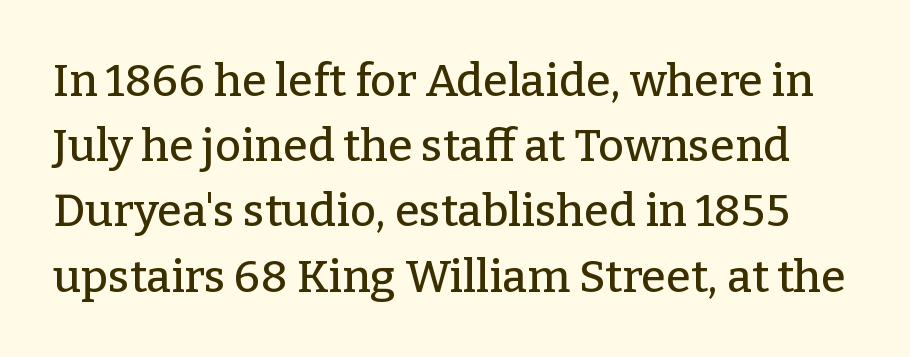
Style check: upright. The zone under the glyphs is completely vacant. Leading: standard. Think of a printed novel: that variable character pitch is what you see here. These lines are composed in type with serifs. The passage shown has conventional tracking throughout.
